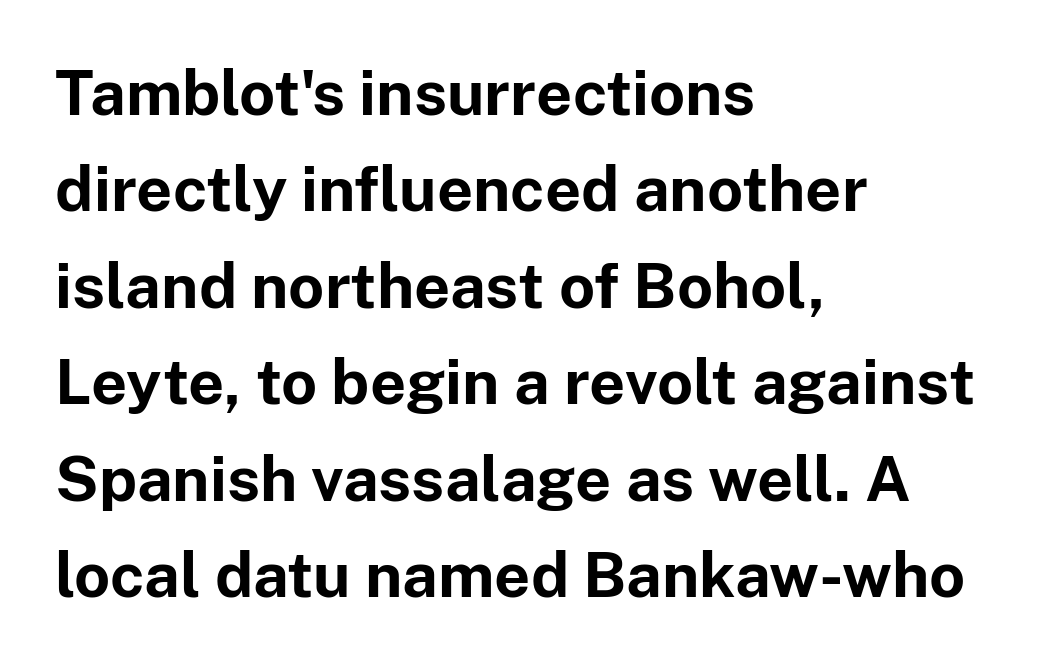
{"serif": "no", "italic": "no", "bold": "yes", "weight": "bold", "width": "normal", "stroke_contrast": "low", "x_height": "medium", "monospaced": "no", "underline": "no", "align": "left", "line_spacing": "normal", "line_spacing_ratio": 1.53, "letter_spacing": "normal", "letter_spacing_em": 0.0, "glyph_px": 63}
